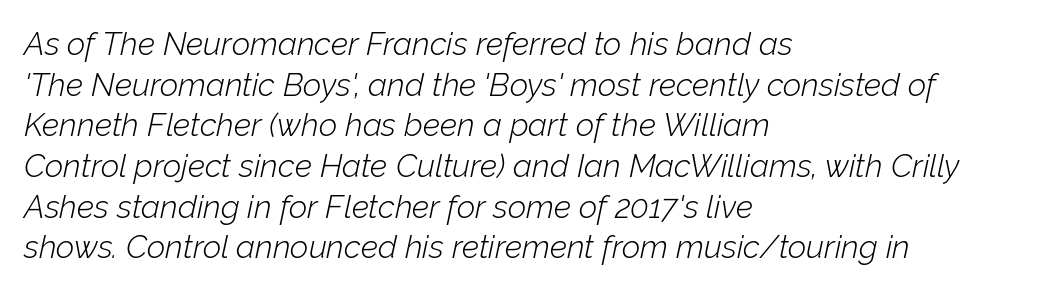
Regular leading. The cut favours lightness, reaching ordinary text weight at its darkest. The face used here has a pronounced slope to its letters. Lines of text with bare space underneath.
